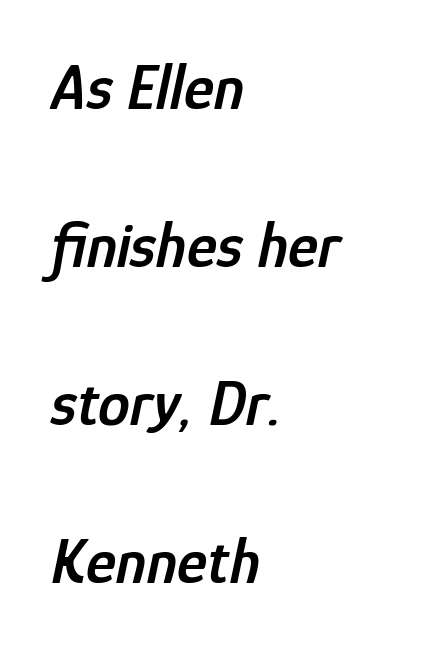
{"italic": "yes", "lean": "right", "slant_degrees": 12, "bold": "semi", "weight": "semibold", "width": "condensed", "stroke_contrast": "low", "x_height": "medium", "monospaced": "no", "underline": "no", "align": "left", "line_spacing": "loose", "line_spacing_ratio": 2.47, "letter_spacing": "normal", "letter_spacing_em": 0.0, "glyph_px": 64}
